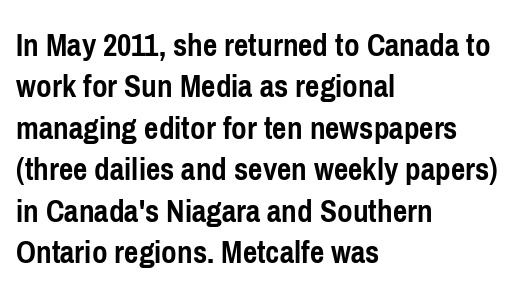
Q: Is the text bold? A: Yes.
Q: Is the text italic (slanted)? A: No, it is upright.
Q: Is the typeface a serif or a sans-serif typeface? A: Sans-serif.
Q: Is the text underlined? A: No.
Q: How is the paragraph aligned? A: Left-aligned.
Q: Is the spacing between letters normal or unusually wide? A: Normal.
Q: Width (condensed, normal, or wide)? A: Condensed.
Q: Stroke contrast? A: Low.
Q: x-height? A: Medium.
Q: Monospaced? A: No.
